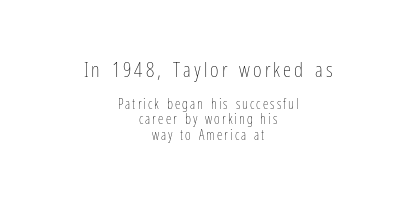
Q: Is the text bold? A: No.
Q: Is the text italic (slanted)? A: No, it is upright.
Q: Is the text underlined? A: No.
Q: How is the paragraph aligned? A: Centered.
Q: Is the spacing between lines tight, normal or loose? A: Tight.
Q: Which block of text is set in a larger size, the first (top) or the second (bottom)? A: The first (top) one.
